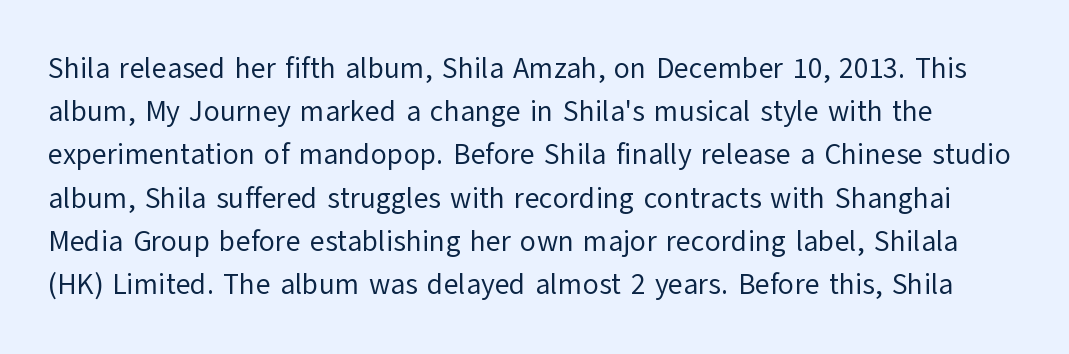
Q: Is the text bold? A: No.
Q: Is the text italic (slanted)? A: No, it is upright.
Q: Is the typeface a serif or a sans-serif typeface? A: Sans-serif.
Q: Is the text underlined? A: No.
Q: Is the spacing between letters normal or unusually wide? A: Normal.
Q: Is the spacing between lines tight, normal or loose? A: Normal.
Q: Width (condensed, normal, or wide)? A: Normal.
Q: Stroke contrast? A: Low.
Q: x-height? A: Medium.
Q: Monospaced? A: No.
